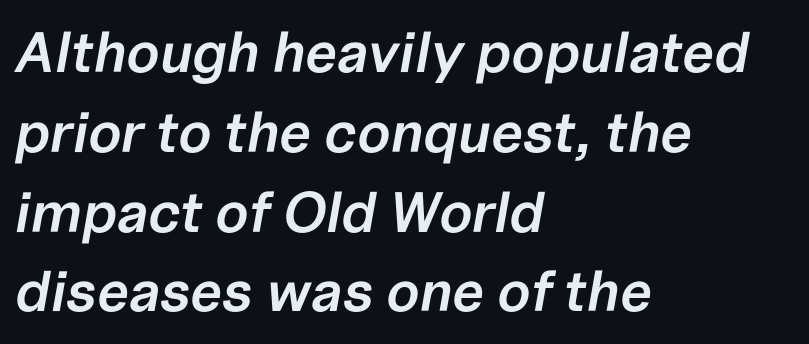
Casual observation: everything's shoved over to the left. How would I describe the line gaps? Plain and ordinary. Here the designer chose a conventional face with non-uniform glyph widths. The rendering keeps characters at their native spacing. Notice the strokes are somewhat thickened but not fully heavy: this is a semibold. Is the type slanted? Yes — the strokes lean at a clear angle.
